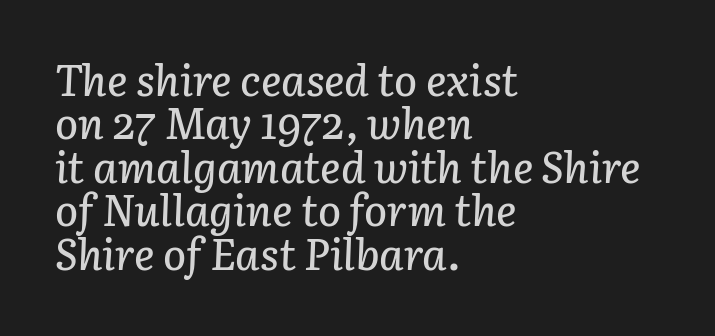
Q: Is the text italic (slanted)? A: Yes, it leans right by about 3 degrees.
Q: Is the text underlined? A: No.
Q: How is the paragraph aligned? A: Left-aligned.
Q: Is the spacing between letters normal or unusually wide? A: Normal.
Q: Is the spacing between lines tight, normal or loose? A: Tight.
Q: Width (condensed, normal, or wide)? A: Normal.
Q: Stroke contrast? A: Low.
Q: x-height? A: Medium.
Q: Monospaced? A: No.
